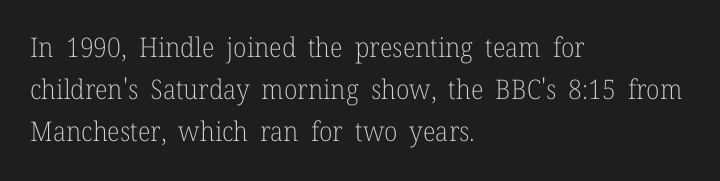
{"italic": "no", "bold": "no", "underline": "no", "align": "left", "line_spacing": "normal", "line_spacing_ratio": 1.56, "letter_spacing": "normal", "letter_spacing_em": 0.0, "glyph_px": 27}
